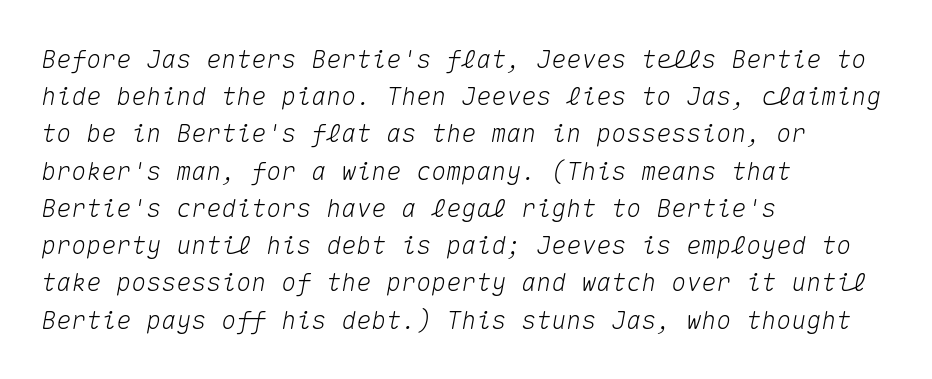
This rendering leaves character spacing at its baseline value. Characters are canted at an angle relative to the baseline's perpendicular. The lines are quadded left. Underlining? Definitely not there.
